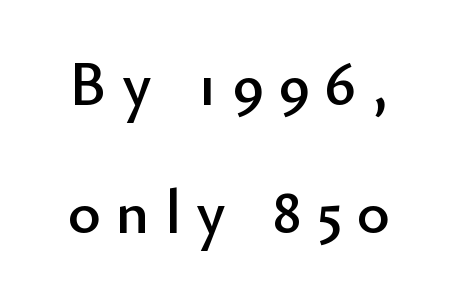
{"serif": "no", "italic": "no", "width": "normal", "stroke_contrast": "low", "x_height": "small", "monospaced": "no", "underline": "no", "line_spacing": "loose", "line_spacing_ratio": 2.03, "letter_spacing": "wide", "letter_spacing_em": 0.24, "glyph_px": 63}
